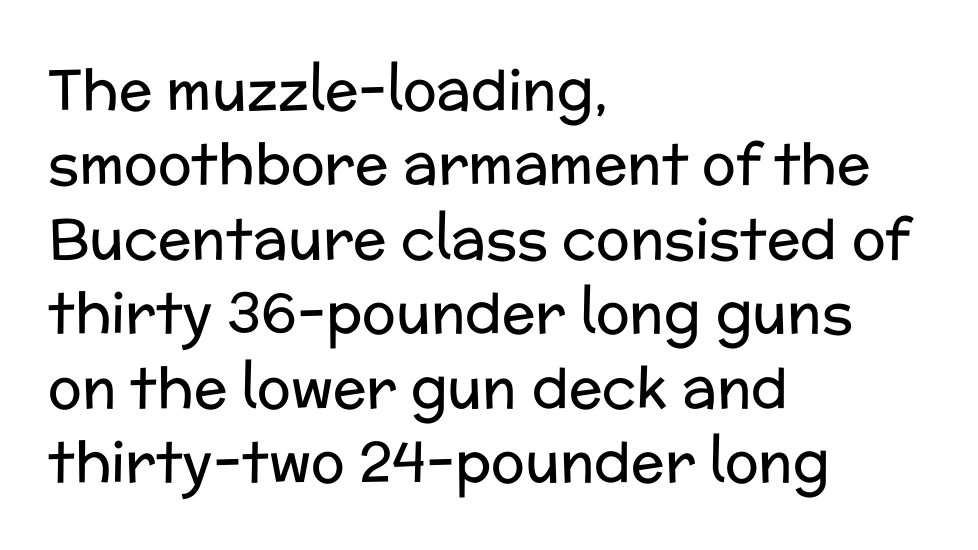
Q: Is the text bold? A: No.
Q: Is the text italic (slanted)? A: No, it is upright.
Q: Is the typeface a serif or a sans-serif typeface? A: Sans-serif.
Q: Is the text underlined? A: No.
Q: How is the paragraph aligned? A: Left-aligned.
Q: Is the spacing between letters normal or unusually wide? A: Normal.
Q: Is the spacing between lines tight, normal or loose? A: Normal.
Q: Width (condensed, normal, or wide)? A: Normal.
Q: Stroke contrast? A: Low.
Q: x-height? A: Medium.
Q: Monospaced? A: No.
